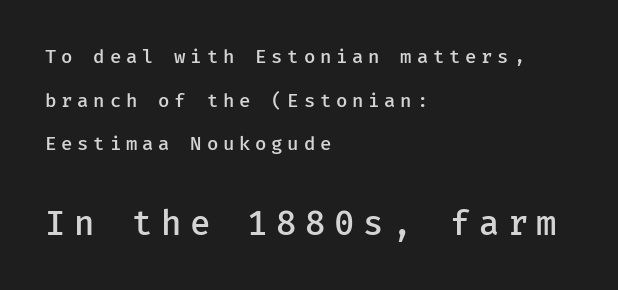
You could fit nearly another row in the gap between these rows. Type without underlining. Teacher's note: observe the even left margin — that is flush-left alignment. The type family on display is of the sans-serif kind. The specimen reads as upright at a glance. The passage shown begins with its smaller block and ends with its larger one.
